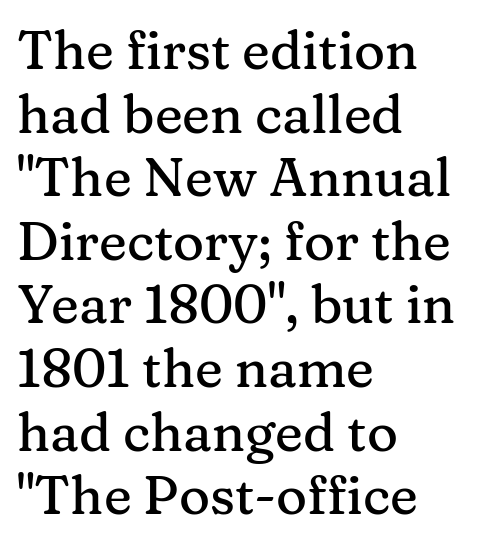
The image shows 53 px serif type, upright; set left-aligned, line spacing 1.2x, normal letter spacing, not underlined; medium stroke contrast and a medium x-height.
